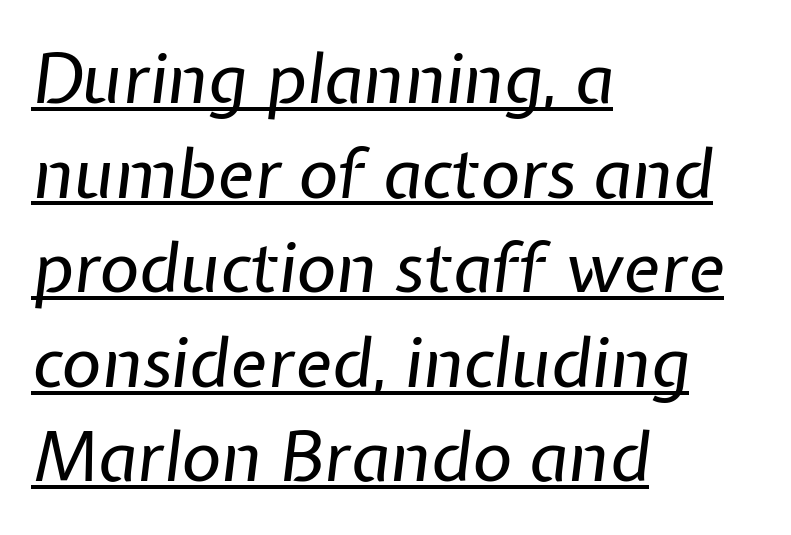
{"italic": "yes", "lean": "right", "slant_degrees": 7, "bold": "no", "weight": "regular", "width": "normal", "stroke_contrast": "low", "x_height": "medium", "monospaced": "no", "underline": "yes", "align": "left", "line_spacing": "normal", "line_spacing_ratio": 1.37, "letter_spacing": "normal", "letter_spacing_em": 0.0, "glyph_px": 69}
